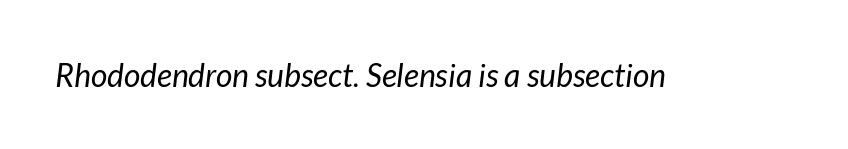
The image shows 32 px regular-weight type, italic (leaning right); set normal letter spacing, not underlined; low stroke contrast and a medium x-height.
